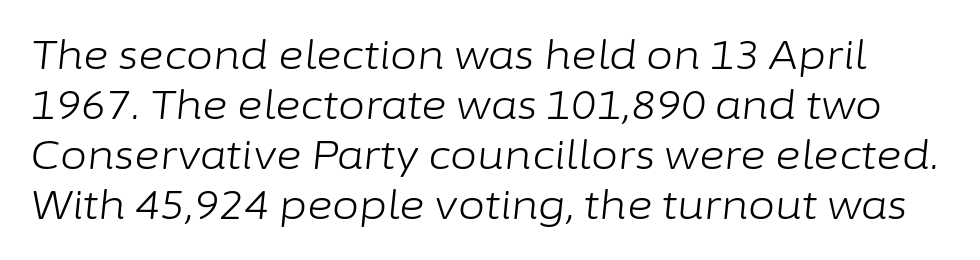
{"italic": "yes", "lean": "right", "slant_degrees": 6, "bold": "no", "weight": "light", "width": "normal", "stroke_contrast": "low", "x_height": "medium", "monospaced": "no", "underline": "no", "line_spacing": "normal", "line_spacing_ratio": 1.28, "letter_spacing": "normal", "letter_spacing_em": 0.0, "glyph_px": 39}
